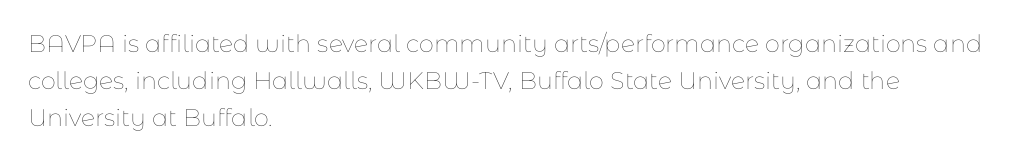
The image shows 24 px text type, upright; set left-aligned, normal line spacing (1.54x), normal letter spacing, not underlined.
